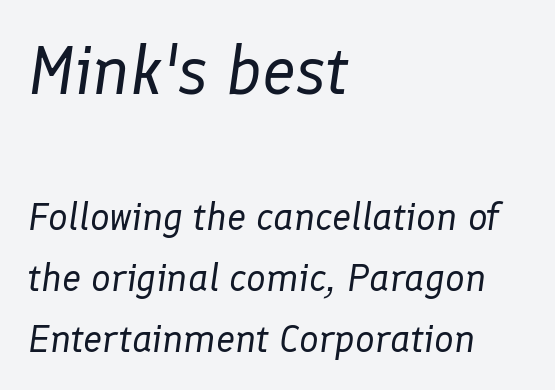
Inter-character spacing is left at the font's built-in metrics. A normal amount of white space separates one row of letters from the next. The string is rendered with underlining switched off. The more generous point size was reserved for the upper chunk. Teacher's note: observe the even left margin — that is flush-left alignment. This sample has the flowing, uneven cadence of proportional lettering.
